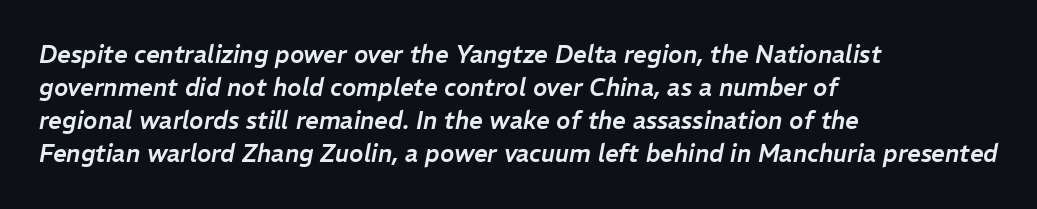
Default kerning and tracking; the words read as compact shapes. Rule under the text: the space is simply empty. If you measured baseline to baseline, you'd find a middling distance. Caption: multi-line text, flush left, ragged right. Italic? Definitely — the glyphs are oblique.
